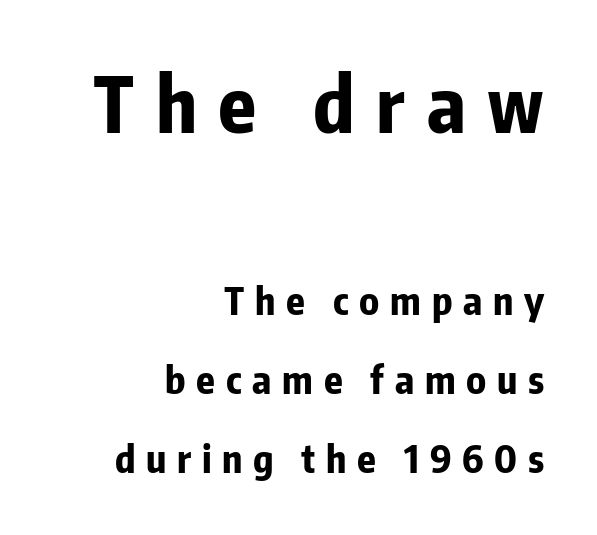
{"serif": "no", "italic": "no", "bold": "yes", "weight": "bold", "width": "condensed", "stroke_contrast": "low", "x_height": "medium", "monospaced": "no", "underline": "no", "align": "right", "line_spacing": "loose", "line_spacing_ratio": 2.08, "letter_spacing": "wide", "letter_spacing_em": 0.28, "larger_block": "first", "size_ratio": 2.03, "glyph_px": 77}
